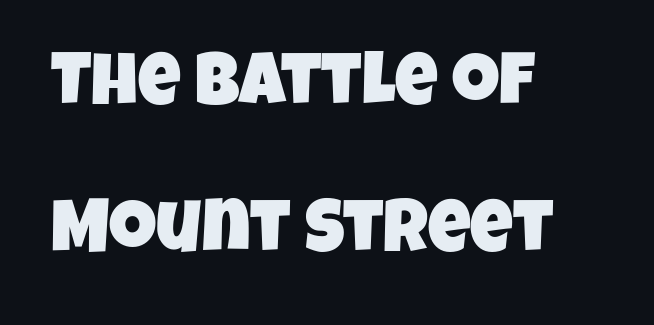
The horizontal fit of the characters is conventional and even. The letters advance in unequal steps, a hallmark of proportional type. Where is the straight margin? On the left. Bare-footed words on every line. Baseline-to-baseline distance is far greater than the letter height. Serif or sans? Sans — the stroke terminals are bare.
